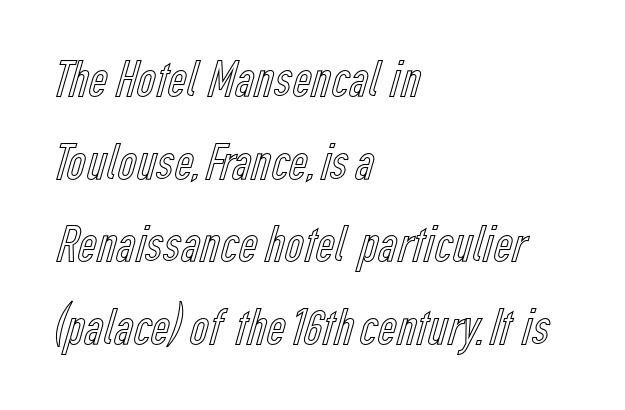
Q: Is the text italic (slanted)? A: Yes.
Q: Is the text underlined? A: No.
Q: How is the paragraph aligned? A: Left-aligned.
Q: Is the spacing between letters normal or unusually wide? A: Normal.
Q: Is the spacing between lines tight, normal or loose? A: Normal.
Q: Width (condensed, normal, or wide)? A: Condensed.
Q: x-height? A: Medium.
Q: Monospaced? A: No.
